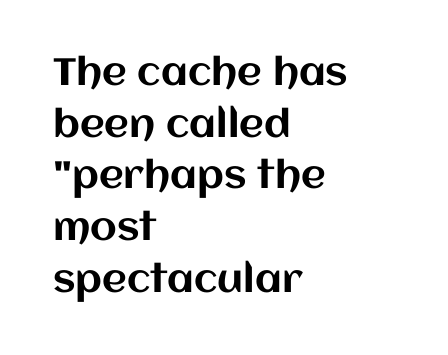
Is this a fixed-width face? No — the glyphs have proportional, varying widths. Standard letterfit; no display-style spreading of the glyphs. The rows are spaced the way most documents space them. Posture: vertical. This rendering uses left alignment, leaving the right contour irregular. Only glyphs here, with clear space below each row.
